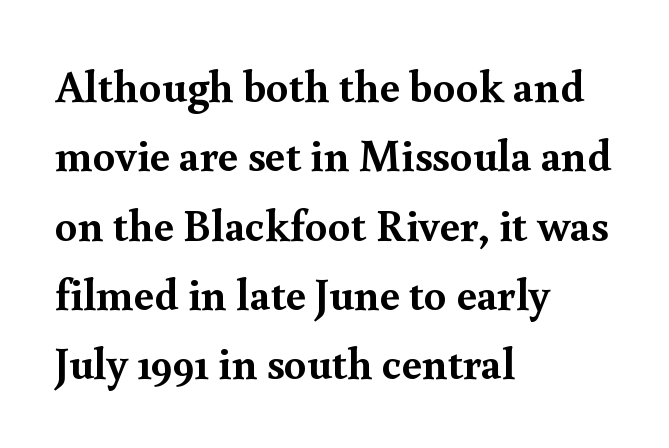
{"serif": "yes", "italic": "no", "bold": "yes", "weight": "semibold", "width": "normal", "x_height": "small", "monospaced": "no", "underline": "no", "align": "left", "line_spacing": "normal", "line_spacing_ratio": 1.54, "letter_spacing": "normal", "letter_spacing_em": 0.0, "glyph_px": 45}
